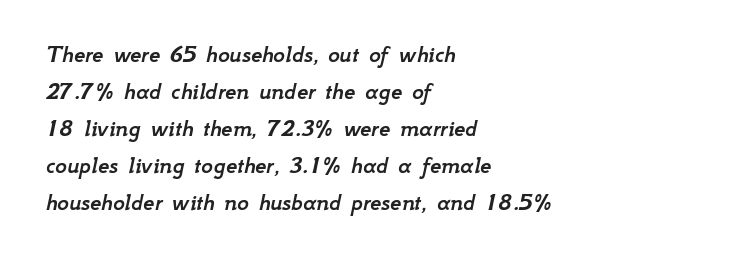
The image shows 25 px text type, italic (leaning right); set left-aligned, normal line spacing (1.48x), normal letter spacing, not underlined.
